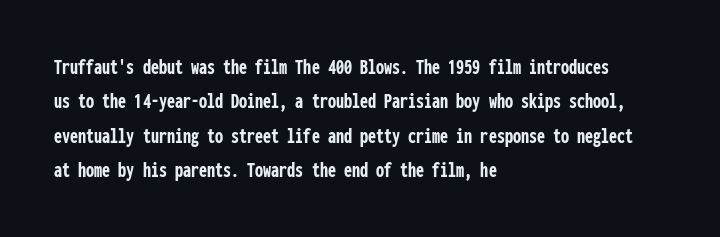
{"italic": "no", "bold": "yes", "underline": "no", "align": "left", "line_spacing": "normal", "line_spacing_ratio": 1.5, "letter_spacing": "normal", "letter_spacing_em": 0.0, "glyph_px": 23}
